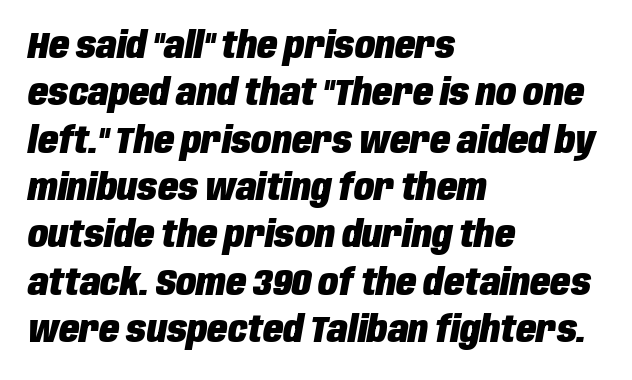
Has an underline been added? It has not. Characters follow at the spacing the type designer built in. Looking at the ascenders, they clearly lean. Varying glyph widths throughout — classic text-font behaviour. As a designer I'd log this as weight 700, bold.
